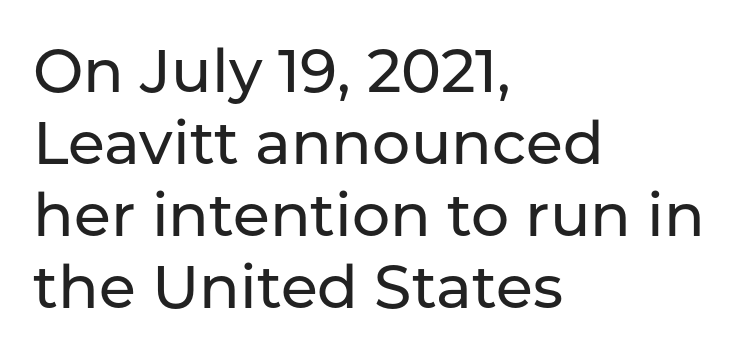
Q: Is the text italic (slanted)? A: No, it is upright.
Q: Is the typeface a serif or a sans-serif typeface? A: Sans-serif.
Q: Is the text underlined? A: No.
Q: How is the paragraph aligned? A: Left-aligned.
Q: Is the spacing between letters normal or unusually wide? A: Normal.
Q: Width (condensed, normal, or wide)? A: Normal.
Q: Stroke contrast? A: Low.
Q: x-height? A: Medium.
Q: Monospaced? A: No.
